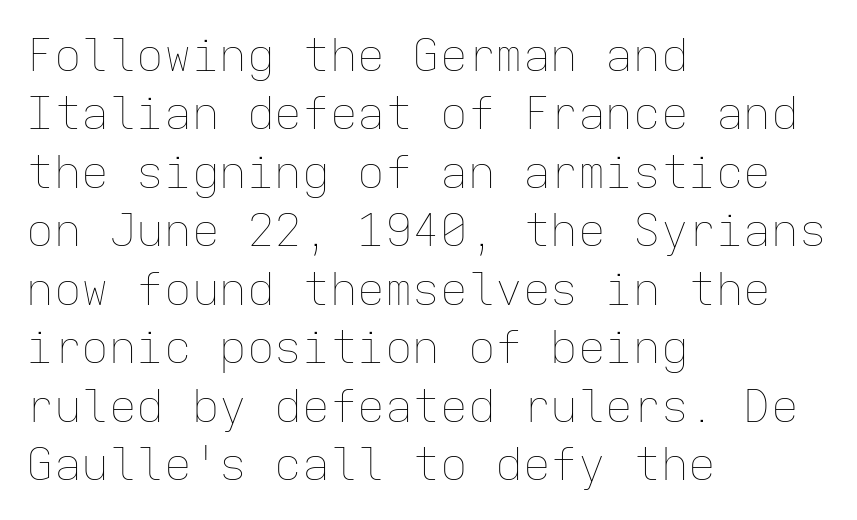
Q: Is the text bold? A: No.
Q: Is the text italic (slanted)? A: No, it is upright.
Q: Is the text underlined? A: No.
Q: How is the paragraph aligned? A: Left-aligned.
Q: Is the spacing between letters normal or unusually wide? A: Normal.
Q: Is the spacing between lines tight, normal or loose? A: Normal.
Q: Width (condensed, normal, or wide)? A: Normal.
Q: Stroke contrast? A: Low.
Q: x-height? A: Medium.
Q: Monospaced? A: Yes.
